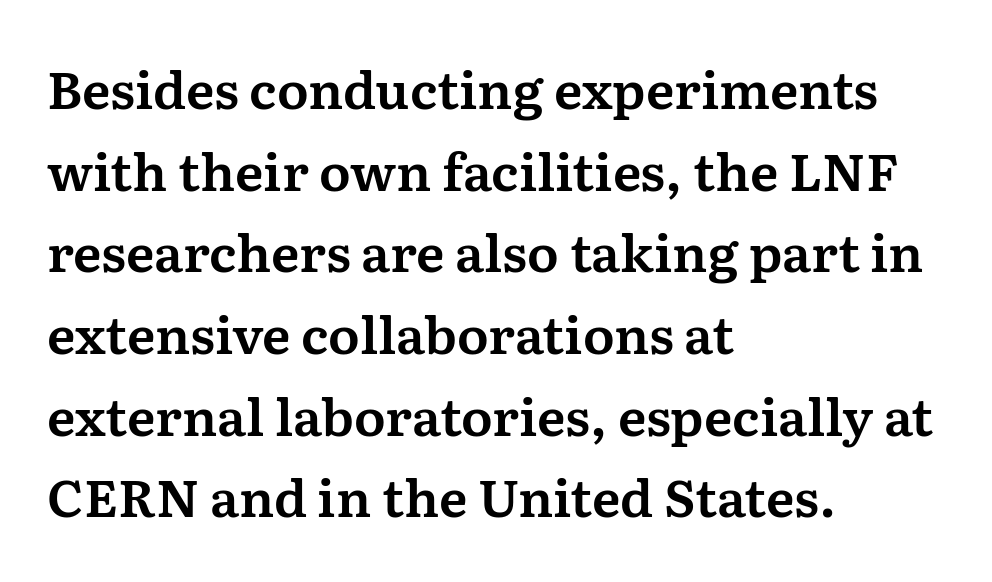
Line starts are locked; line ends wander. Unlike italic type, these characters show no tilt at all. This sample has the flowing, uneven cadence of proportional lettering. The words here are not underlined.
